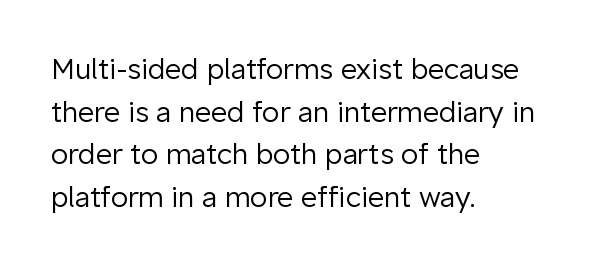
The image shows 28 px regular-weight sans-serif type, upright; set left-aligned, normal line spacing (1.52x), normal letter spacing, not underlined; low stroke contrast and a medium x-height.
